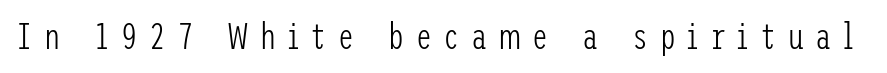
Q: Is the text bold? A: No.
Q: Is the text italic (slanted)? A: No, it is upright.
Q: Is the typeface a serif or a sans-serif typeface? A: Sans-serif.
Q: Is the text underlined? A: No.
Q: Is the spacing between letters normal or unusually wide? A: Unusually wide.
Q: Width (condensed, normal, or wide)? A: Condensed.
Q: Stroke contrast? A: Low.
Q: x-height? A: Medium.
